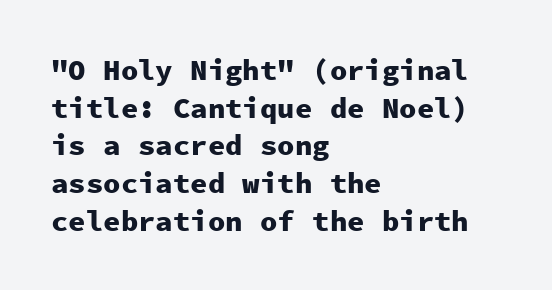
Q: Is the text bold? A: Yes.
Q: Is the text italic (slanted)? A: No, it is upright.
Q: Is the typeface a serif or a sans-serif typeface? A: Sans-serif.
Q: Is the text underlined? A: No.
Q: How is the paragraph aligned? A: Left-aligned.
Q: Is the spacing between letters normal or unusually wide? A: Normal.
Q: Is the spacing between lines tight, normal or loose? A: Normal.
Q: Width (condensed, normal, or wide)? A: Normal.
Q: Stroke contrast? A: Low.
Q: x-height? A: Medium.
Q: Monospaced? A: Yes.
